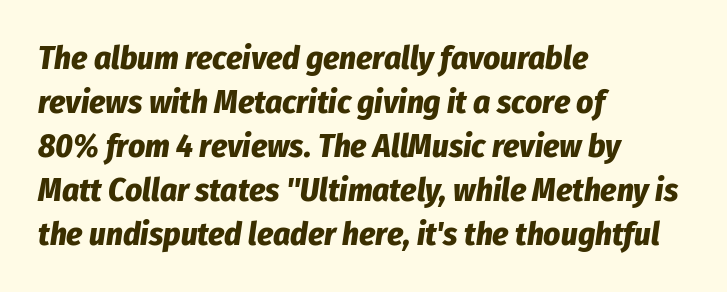
The axis of the letterforms is tilted away from vertical. Unmarked baselines from the first word to the last. The letters advance in unequal steps, a hallmark of proportional type. Visually the block forms a straight wall on the left and a jagged coastline on the right. The characters look thick and weighty, a clear bold.
